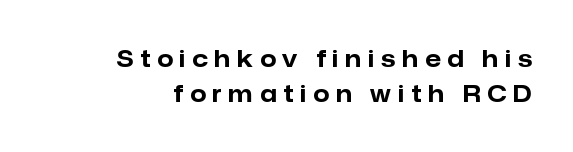
{"italic": "no", "bold": "yes", "underline": "no", "align": "right", "line_spacing": "normal", "line_spacing_ratio": 1.54, "letter_spacing": "wide", "letter_spacing_em": 0.3, "glyph_px": 23}
